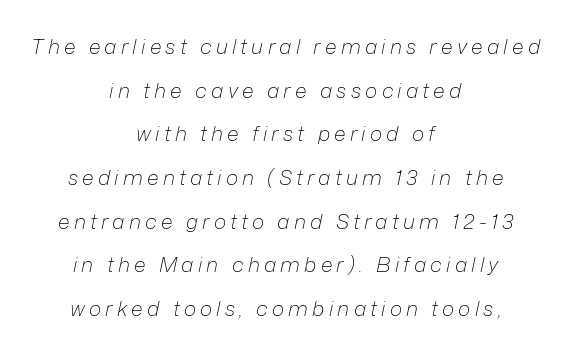
Q: Is the text bold? A: No.
Q: Is the text italic (slanted)? A: Yes, it leans right by about 12 degrees.
Q: Is the text underlined? A: No.
Q: How is the paragraph aligned? A: Centered.
Q: Is the spacing between letters normal or unusually wide? A: Unusually wide.
Q: Is the spacing between lines tight, normal or loose? A: Loose.
